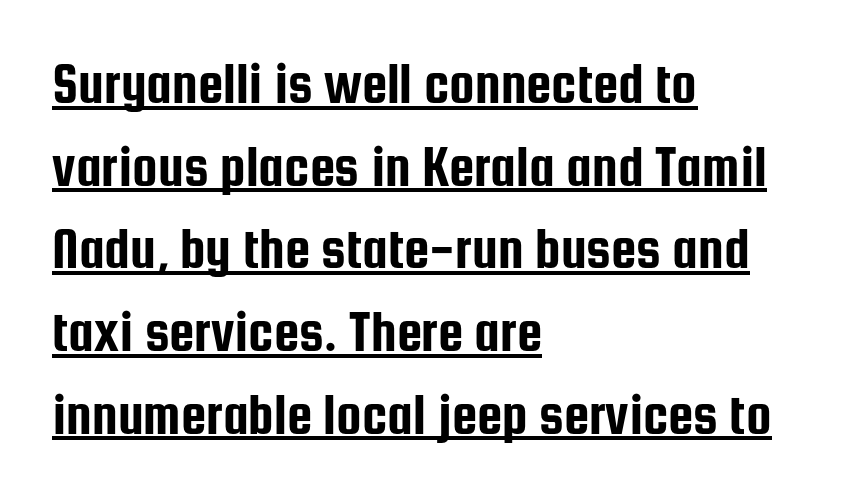
Note: no serifs on the glyphs. Posture: straight, roman, zero tilt. The passage shown is underscored from start to finish. The letters sit at their default tracking, neither squeezed nor spread. The leading is moderate, giving the passage an even texture.
